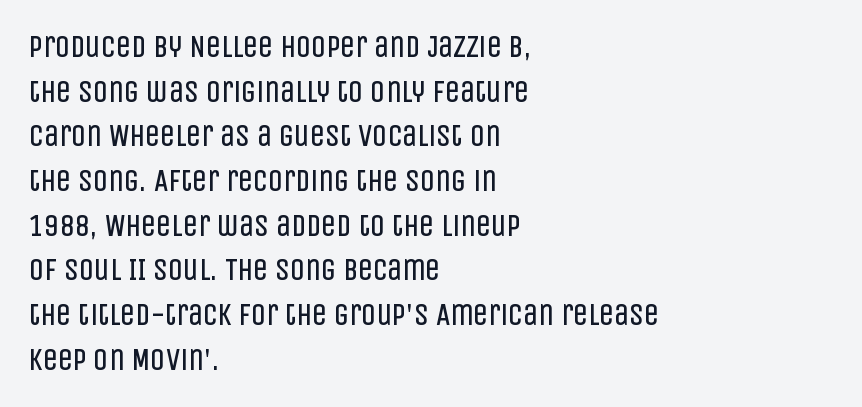
{"serif": "no", "italic": "no", "bold": "no", "weight": "regular", "width": "condensed", "stroke_contrast": "low", "x_height": "large", "monospaced": "no", "underline": "no", "align": "left", "line_spacing": "normal", "line_spacing_ratio": 1.49, "letter_spacing": "normal", "letter_spacing_em": 0.0, "glyph_px": 30}
